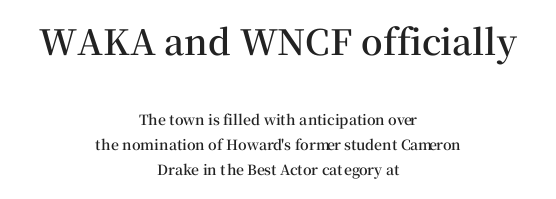
Q: Is the text bold? A: Semi-bold.
Q: Is the text italic (slanted)? A: No, it is upright.
Q: Is the typeface a serif or a sans-serif typeface? A: Serif.
Q: Is the text underlined? A: No.
Q: How is the paragraph aligned? A: Centered.
Q: Is the spacing between letters normal or unusually wide? A: Normal.
Q: Which block of text is set in a larger size, the first (top) or the second (bottom)? A: The first (top) one.
Q: Width (condensed, normal, or wide)? A: Normal.
Q: Stroke contrast? A: Medium.
Q: x-height? A: Medium.
Q: Monospaced? A: No.
